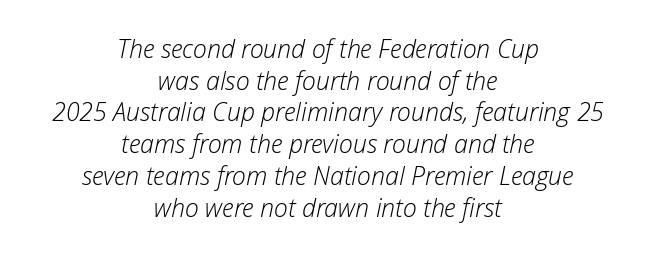
Q: Is the text bold? A: No.
Q: Is the text italic (slanted)? A: Yes, it leans right by about 12 degrees.
Q: Is the text underlined? A: No.
Q: How is the paragraph aligned? A: Centered.
Q: Is the spacing between letters normal or unusually wide? A: Normal.
Q: Is the spacing between lines tight, normal or loose? A: Normal.
